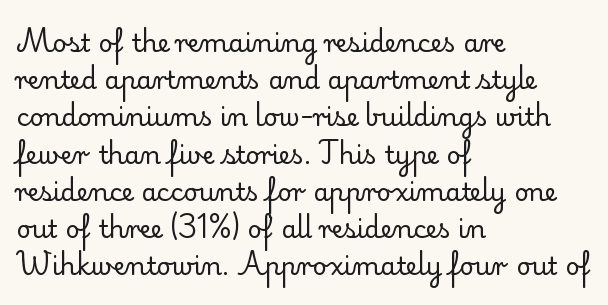
Each new line begins a customary step beneath the previous one. In CSS terms this would be text-align: left. Every character sits straight up, as roman type does. Inter-character spacing is left at the font's built-in metrics.
